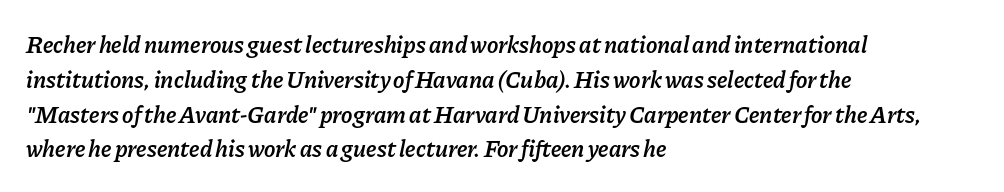
The image shows 24 px text type, italic (leaning right); set left-aligned, normal line spacing (1.45x), normal letter spacing, not underlined.
